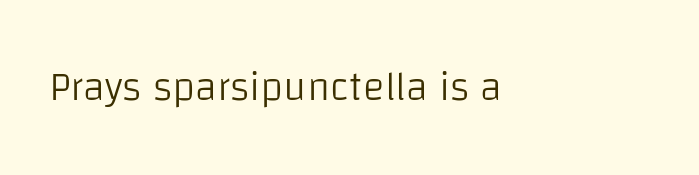
{"serif": "no", "italic": "no", "bold": "no", "weight": "light", "width": "normal", "stroke_contrast": "low", "x_height": "large", "monospaced": "no", "underline": "no", "letter_spacing": "normal", "letter_spacing_em": 0.0, "glyph_px": 41}
